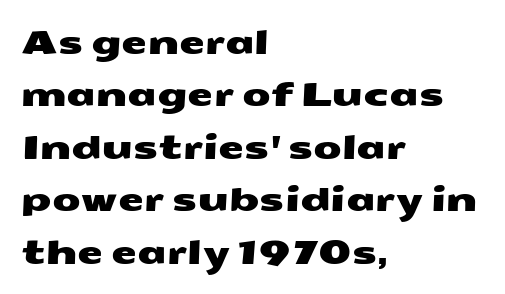
The image shows 33 px wide sans-serif type; set left-aligned, normal line spacing (1.59x), normal letter spacing, not underlined; medium stroke contrast and a medium x-height.
